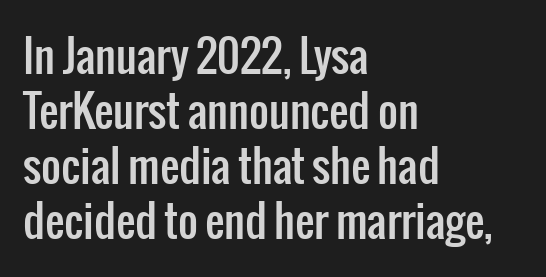
Proportional: the letters do not fall into vertical columns. Baseline-to-baseline distance is the conventional proportion of letter height. Each line starts at the same left margin while the right side varies. Short note: letters normally spaced. The letters stand upright; this is a roman face.
